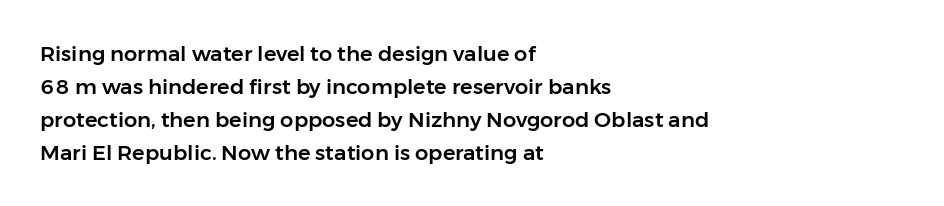
Q: Is the text italic (slanted)? A: No, it is upright.
Q: Is the text underlined? A: No.
Q: How is the paragraph aligned? A: Left-aligned.
Q: Is the spacing between letters normal or unusually wide? A: Normal.
Q: Is the spacing between lines tight, normal or loose? A: Normal.
